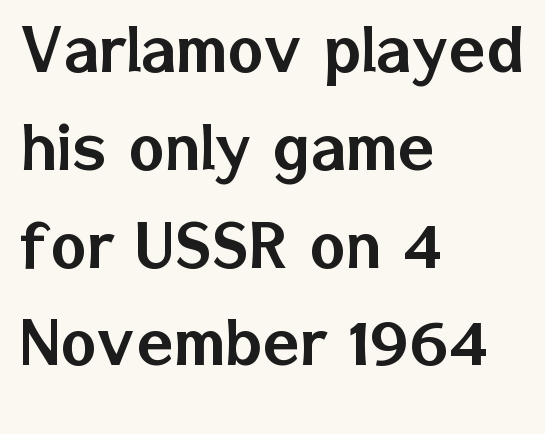
{"serif": "no", "italic": "no", "width": "normal", "stroke_contrast": "low", "x_height": "medium", "monospaced": "no", "underline": "no", "align": "left", "line_spacing": "normal", "line_spacing_ratio": 1.27, "letter_spacing": "normal", "letter_spacing_em": 0.0, "glyph_px": 77}
